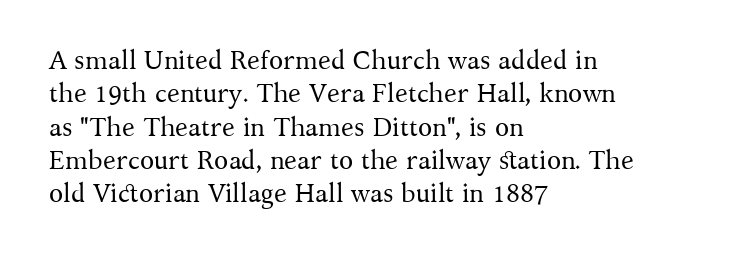
Compared with typical paragraphs, the rows here are spaced about the same. The letters stand straight up with perfectly vertical stems. Short and long lines alike share a common starting point at left. Is the stroke heavy? The answer is a plain regular-or-lighter. In terms of letterspacing, this is plain default setting. Just letters on the line, the space beneath them empty.
